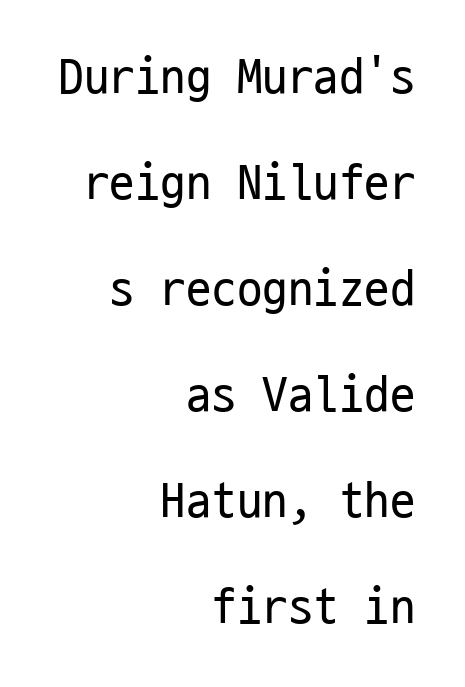
{"serif": "no", "italic": "no", "bold": "no", "weight": "regular", "width": "condensed", "stroke_contrast": "low", "x_height": "medium", "monospaced": "yes", "underline": "no", "align": "right", "line_spacing": "loose", "line_spacing_ratio": 2.08, "letter_spacing": "normal", "letter_spacing_em": 0.0, "glyph_px": 51}
